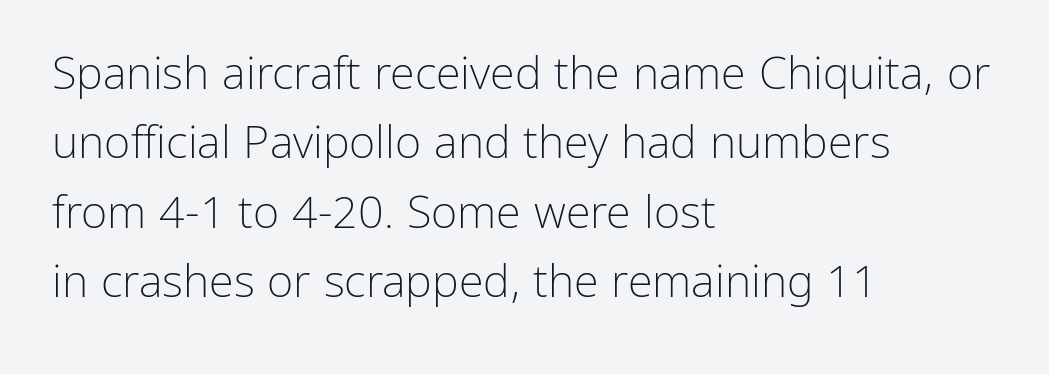
This block has exactly the height ordinary leading produces. Bare-footed words on every line. The font family rendered here belongs to the sans-serif group. This sample uses an upright cut, with every glyph sitting square on the baseline. Do the characters align in a grid? No, the font is proportional. Glyph-to-glyph distance matches everyday printed text.
